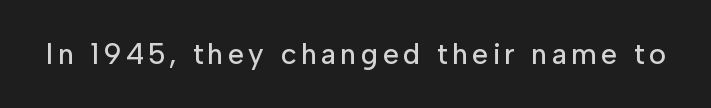
{"serif": "no", "italic": "no", "width": "normal", "stroke_contrast": "low", "x_height": "medium", "monospaced": "no", "underline": "no", "glyph_px": 29}
